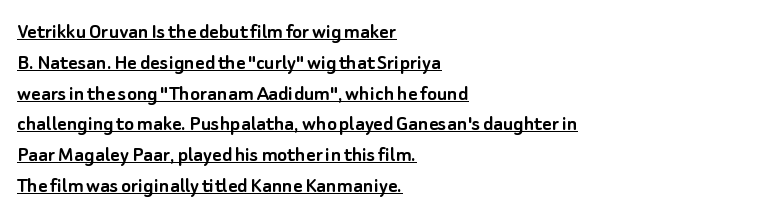
A typesetter would call this zero additional tracking. The setting favours the left margin, as ordinary paragraphs usually do. This rendering features underlined lettering. Each new line begins a customary step beneath the previous one.
